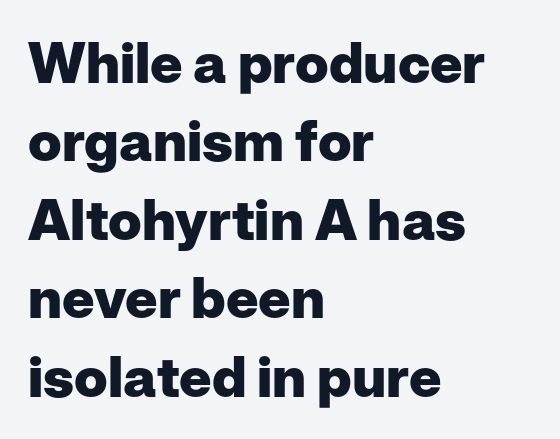
The image shows 56 px heavy sans-serif type, upright; set left-aligned, normal line spacing (1.4x), normal letter spacing, not underlined; low stroke contrast and a medium x-height.
